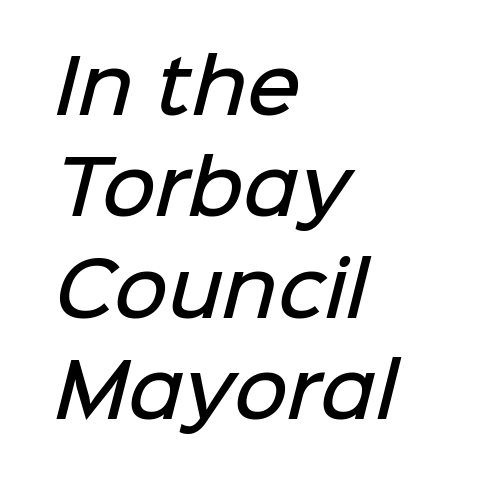
Q: Is the text bold? A: Semi-bold.
Q: Is the typeface a serif or a sans-serif typeface? A: Sans-serif.
Q: Is the text underlined? A: No.
Q: How is the paragraph aligned? A: Left-aligned.
Q: Is the spacing between letters normal or unusually wide? A: Normal.
Q: Is the spacing between lines tight, normal or loose? A: Normal.
Q: Width (condensed, normal, or wide)? A: Normal.
Q: Stroke contrast? A: Low.
Q: x-height? A: Medium.
Q: Monospaced? A: No.
